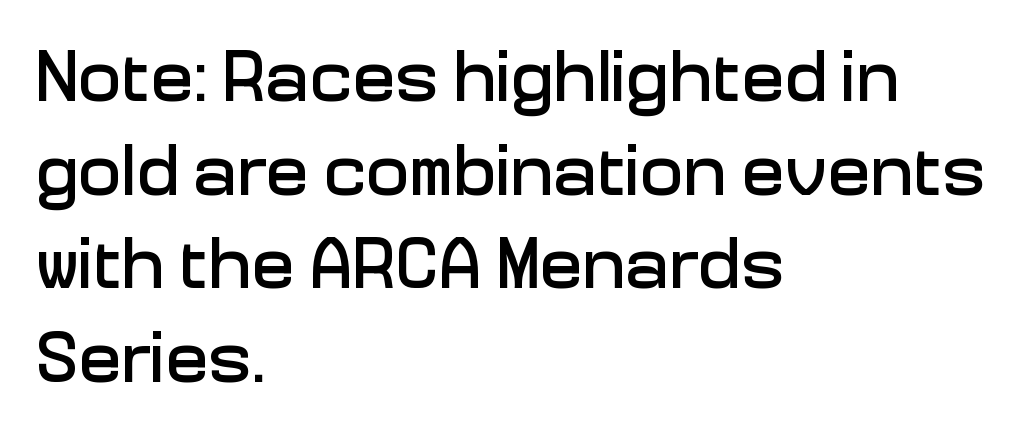
Reading down the column, the eye jumps a familiar distance to each next line. If you drew a ruler down the left edge, every line would touch it. Just letters on the line, the space beneath them empty. Is this a fixed-width face? No — the glyphs have proportional, varying widths.
